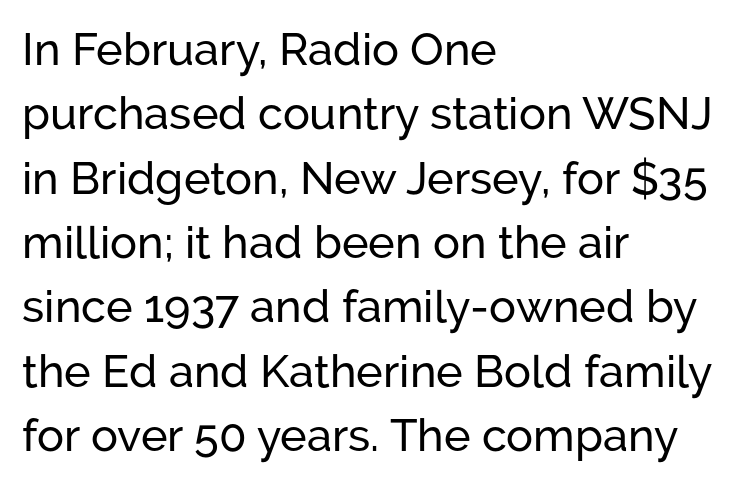
Q: Is the text italic (slanted)? A: No, it is upright.
Q: Is the typeface a serif or a sans-serif typeface? A: Sans-serif.
Q: Is the text underlined? A: No.
Q: How is the paragraph aligned? A: Left-aligned.
Q: Is the spacing between letters normal or unusually wide? A: Normal.
Q: Is the spacing between lines tight, normal or loose? A: Normal.
Q: Width (condensed, normal, or wide)? A: Normal.
Q: Stroke contrast? A: Low.
Q: x-height? A: Medium.
Q: Monospaced? A: No.
